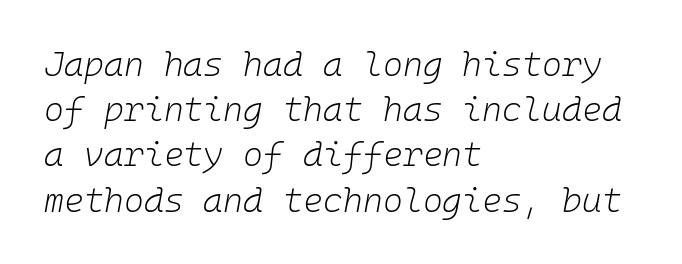
Q: Is the text bold? A: No.
Q: Is the text italic (slanted)? A: Yes, it leans right by about 10 degrees.
Q: Is the text underlined? A: No.
Q: How is the paragraph aligned? A: Left-aligned.
Q: Is the spacing between letters normal or unusually wide? A: Normal.
Q: Is the spacing between lines tight, normal or loose? A: Normal.
Q: Width (condensed, normal, or wide)? A: Normal.
Q: Stroke contrast? A: Low.
Q: x-height? A: Medium.
Q: Monospaced? A: Yes.
